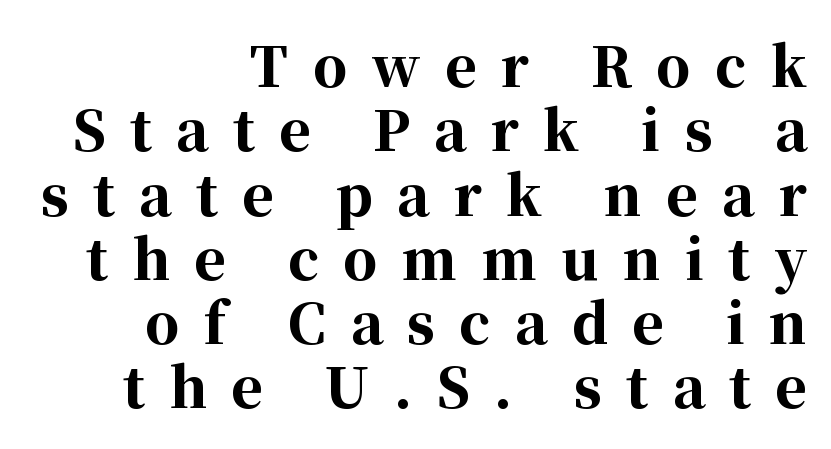
The image shows 54 px bold serif type, upright; set right-aligned, line spacing 1.19x, unusually wide letter spacing (+0.45 em), not underlined; high stroke contrast and a medium x-height.
